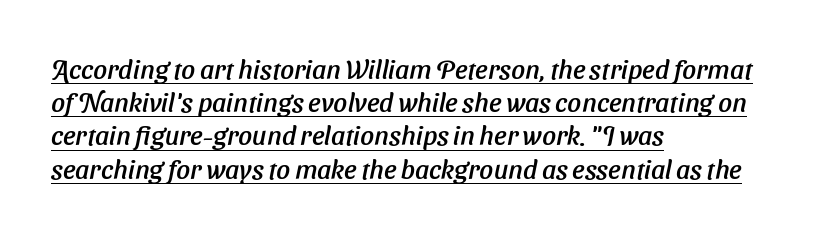
Q: Is the text italic (slanted)? A: Yes, it leans right by about 11 degrees.
Q: Is the text underlined? A: Yes.
Q: How is the paragraph aligned? A: Left-aligned.
Q: Is the spacing between letters normal or unusually wide? A: Normal.
